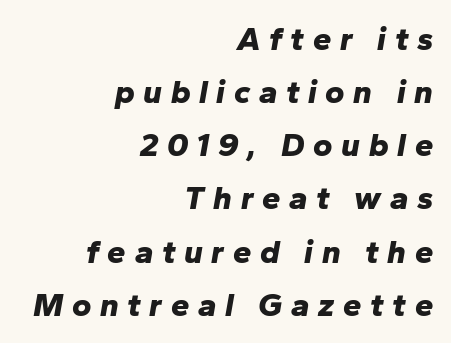
The image shows 33 px bold type, italic (leaning right); set right-aligned, normal line spacing (1.61x), unusually wide letter spacing (+0.26 em), not underlined; low stroke contrast and a medium x-height.
